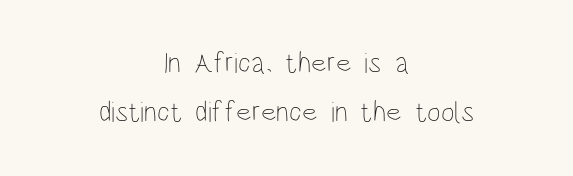
Bold? No — there's no thickening of the strokes. Ordinary non-slanted type is in use. Characters follow at the spacing the type designer built in. Plain, unruled lines of type.
